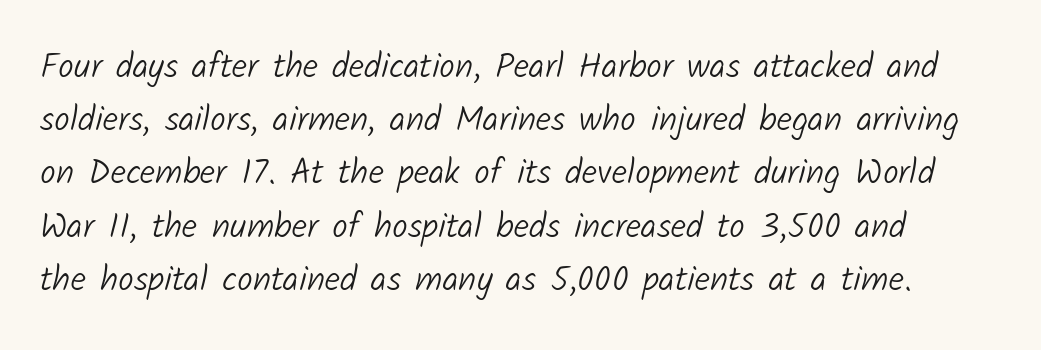
{"serif": "no", "bold": "no", "weight": "light", "width": "normal", "stroke_contrast": "low", "x_height": "medium", "monospaced": "no", "underline": "no", "line_spacing": "normal", "line_spacing_ratio": 1.52, "letter_spacing": "normal", "letter_spacing_em": 0.0, "glyph_px": 35}
